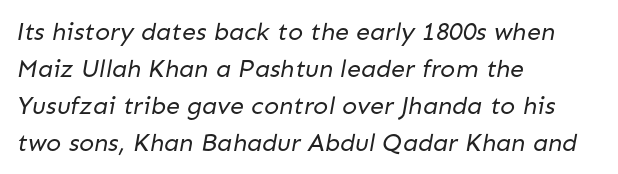
Q: Is the text bold? A: No.
Q: Is the text underlined? A: No.
Q: How is the paragraph aligned? A: Left-aligned.
Q: Is the spacing between letters normal or unusually wide? A: Normal.
Q: Is the spacing between lines tight, normal or loose? A: Normal.
